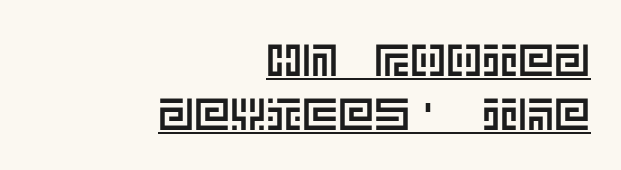
The horizontal fit of the characters is conventional and even. Does the lettering tilt? It doesn't — this is upright. Notice how a bar underscores the lettering throughout. This sample is right-justified, so line beginnings fall wherever the words allow.
